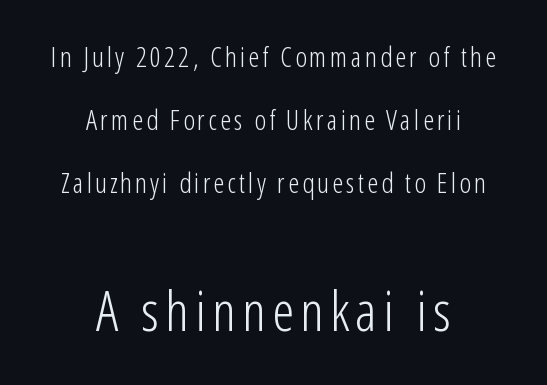
Reading down the column, the eye jumps a long way to each next line. This rendering features lettering with no underline. Stroke thickness stays within the range of a standard reading face or lighter. You can tell from the bare stems that sans-serif type was used. Centered paragraph, ragged on both sides.
